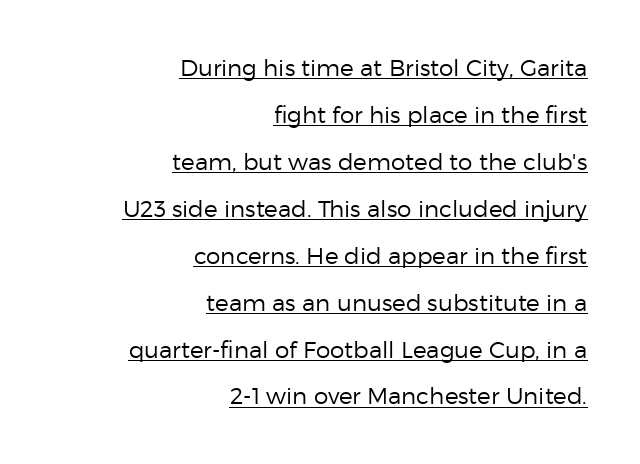
Q: Is the text bold? A: No.
Q: Is the text italic (slanted)? A: No, it is upright.
Q: Is the text underlined? A: Yes.
Q: How is the paragraph aligned? A: Right-aligned.
Q: Is the spacing between letters normal or unusually wide? A: Normal.
Q: Is the spacing between lines tight, normal or loose? A: Loose.
